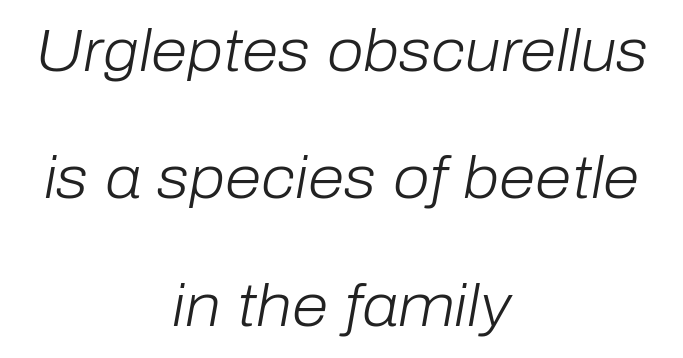
Q: Is the text bold? A: No.
Q: Is the text italic (slanted)? A: Yes, it leans right by about 10 degrees.
Q: Is the text underlined? A: No.
Q: How is the paragraph aligned? A: Centered.
Q: Is the spacing between letters normal or unusually wide? A: Normal.
Q: Is the spacing between lines tight, normal or loose? A: Loose.
Q: Width (condensed, normal, or wide)? A: Normal.
Q: Stroke contrast? A: Low.
Q: x-height? A: Medium.
Q: Monospaced? A: No.
